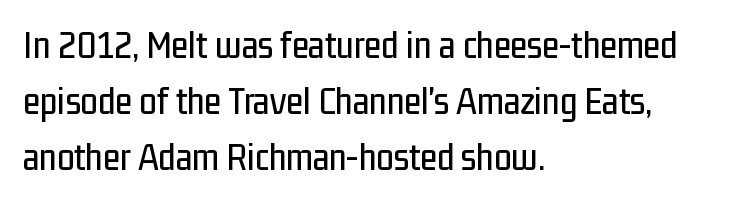
Q: Is the text italic (slanted)? A: No, it is upright.
Q: Is the typeface a serif or a sans-serif typeface? A: Sans-serif.
Q: Is the text underlined? A: No.
Q: How is the paragraph aligned? A: Left-aligned.
Q: Is the spacing between letters normal or unusually wide? A: Normal.
Q: Is the spacing between lines tight, normal or loose? A: Normal.
Q: Width (condensed, normal, or wide)? A: Condensed.
Q: Stroke contrast? A: Low.
Q: x-height? A: Medium.
Q: Monospaced? A: No.
